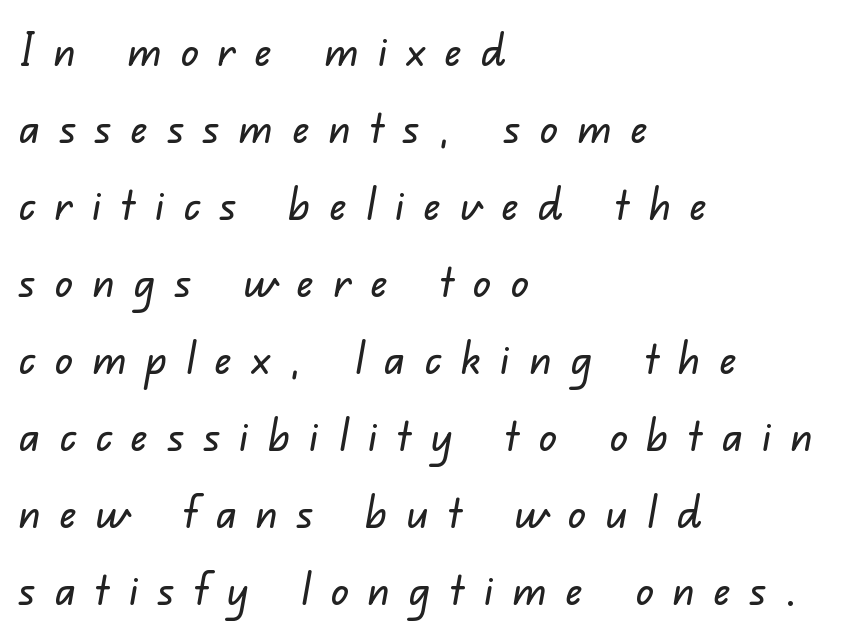
The type family on display is of the sans-serif kind. A typesetter would call this proportional, since set widths differ per character. Characters follow at a spacing far wider than the type designer built in. No word sits above an underline.
